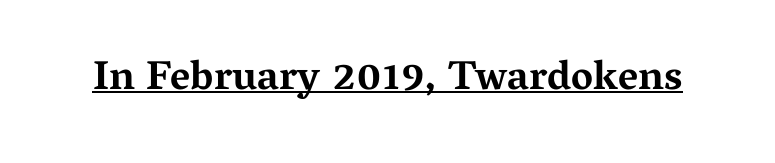
Q: Is the text bold? A: Yes.
Q: Is the text italic (slanted)? A: No, it is upright.
Q: Is the typeface a serif or a sans-serif typeface? A: Serif.
Q: Is the text underlined? A: Yes.
Q: Is the spacing between letters normal or unusually wide? A: Normal.
Q: Width (condensed, normal, or wide)? A: Wide.
Q: Stroke contrast? A: Medium.
Q: x-height? A: Medium.
Q: Monospaced? A: No.
